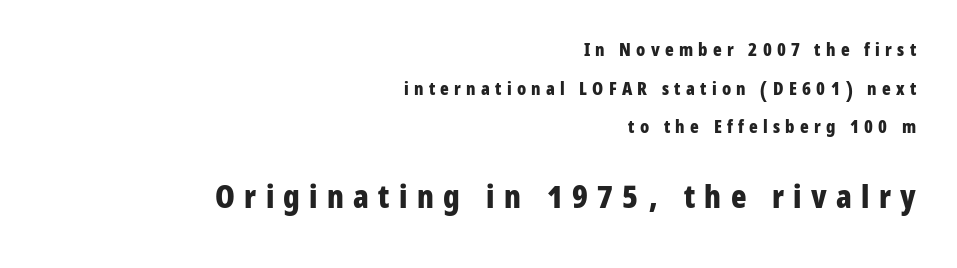
The image shows 32 px bold, condensed sans-serif type, upright; set right-aligned, loose line spacing (2.14x), unusually wide letter spacing (+0.29 em), not underlined; the second (bottom) block is 1.78x larger; low stroke contrast and a medium x-height.
